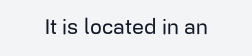
Q: Is the text italic (slanted)? A: No, it is upright.
Q: Is the text underlined? A: No.
Q: How is the paragraph aligned? A: Centered.
Q: Is the spacing between letters normal or unusually wide? A: Normal.
